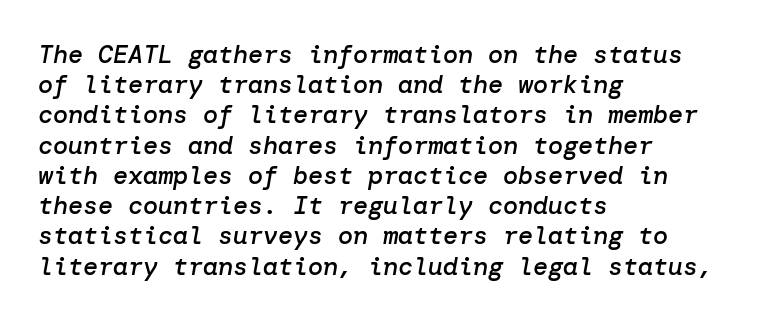
{"italic": "yes", "lean": "right", "slant_degrees": 10, "bold": "semi", "underline": "no", "align": "left", "line_spacing_ratio": 1.21, "letter_spacing": "normal", "letter_spacing_em": 0.0, "glyph_px": 25}
